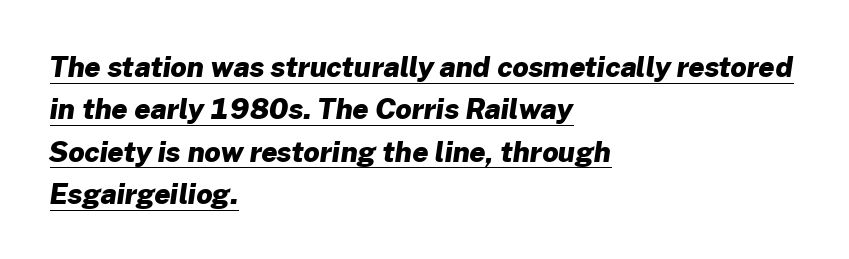
Q: Is the text bold? A: Yes.
Q: Is the typeface a serif or a sans-serif typeface? A: Sans-serif.
Q: Is the text underlined? A: Yes.
Q: How is the paragraph aligned? A: Left-aligned.
Q: Is the spacing between letters normal or unusually wide? A: Normal.
Q: Is the spacing between lines tight, normal or loose? A: Normal.
Q: Width (condensed, normal, or wide)? A: Normal.
Q: Stroke contrast? A: Low.
Q: x-height? A: Medium.
Q: Monospaced? A: No.
